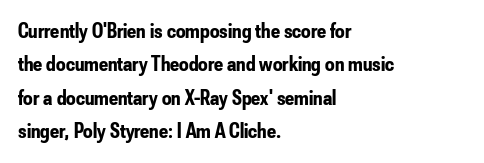
The lines sit at an ordinary, default distance from one another. Bare-footed words on every line. The rendering uses a bold face; every stroke is thick and dark. Posture: upright roman.
